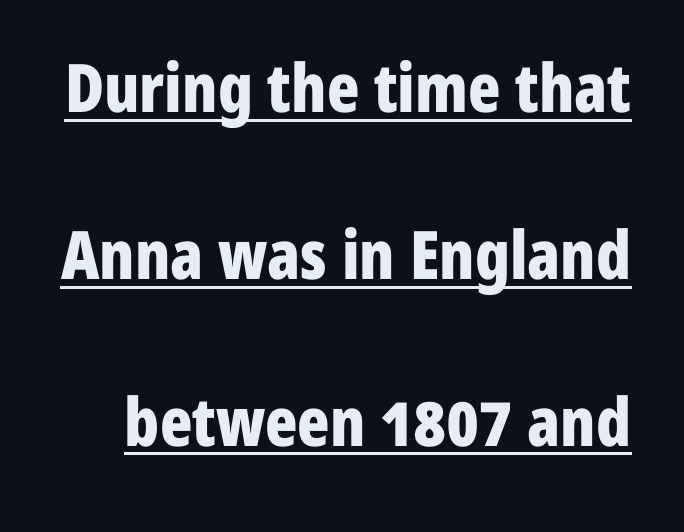
The image shows 67 px bold, condensed sans-serif type, upright; set loose line spacing (2.49x), normal letter spacing, underlined; low stroke contrast and a medium x-height.
